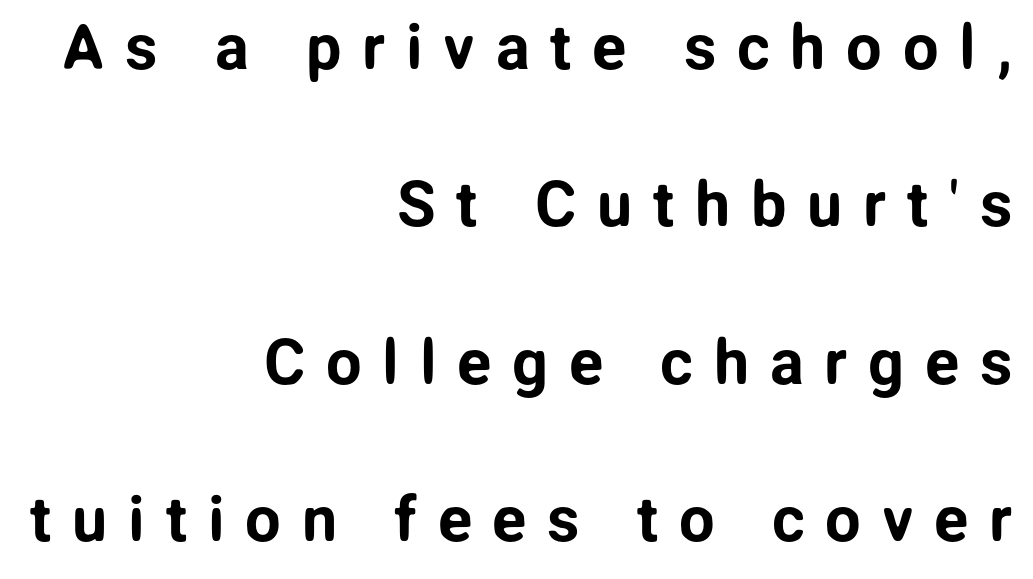
Regarding serifs, this sample does without them. Style check: upright. Glyph-to-glyph distance is far greater than everyday printed text. Do the characters align in a grid? No, the font is proportional. The line-height multiplier appears high, well above default. Rule under the text: the space is simply empty.
